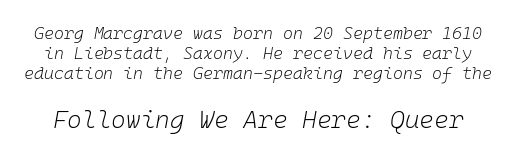
The image shows 25 px text type, italic (leaning right); set line spacing 1.19x, normal letter spacing, not underlined; the second (bottom) block is 1.47x larger.
